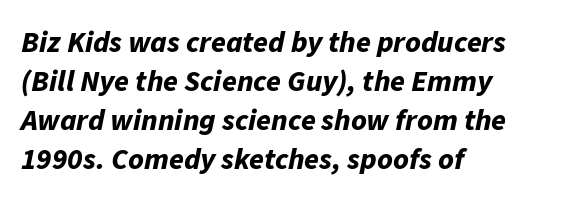
The image shows 30 px bold type, italic (leaning right); set left-aligned, normal line spacing (1.3x), normal letter spacing, not underlined; low stroke contrast and a medium x-height.
